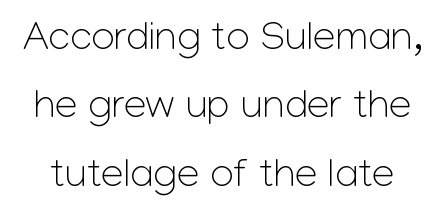
Words float on clear page, feet unadorned. Every character sits straight up, as roman type does. This sample keeps an unexceptional amount of space between lines. Counters stay open thanks to moderate or lighter strokes. The type is set solid horizontally, with unmodified tracking.
